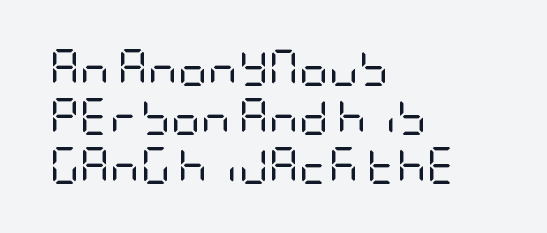
The line texture is even and compact thanks to regular tracking. Normally led — the rows are evenly, conventionally spaced. The glyphs are unaccompanied by any horizontal stroke below them. The specimen reads as upright at a glance. The ragged edge is on the right, which tells us the setting is flush left.
